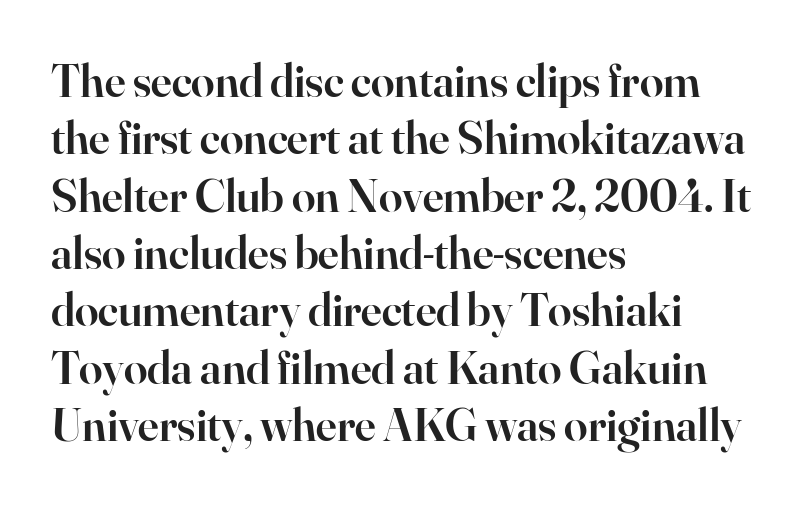
Q: Is the text bold? A: Semi-bold.
Q: Is the text italic (slanted)? A: No, it is upright.
Q: Is the typeface a serif or a sans-serif typeface? A: Serif.
Q: Is the text underlined? A: No.
Q: How is the paragraph aligned? A: Left-aligned.
Q: Is the spacing between letters normal or unusually wide? A: Normal.
Q: Width (condensed, normal, or wide)? A: Normal.
Q: Stroke contrast? A: High.
Q: x-height? A: Small.
Q: Monospaced? A: No.
